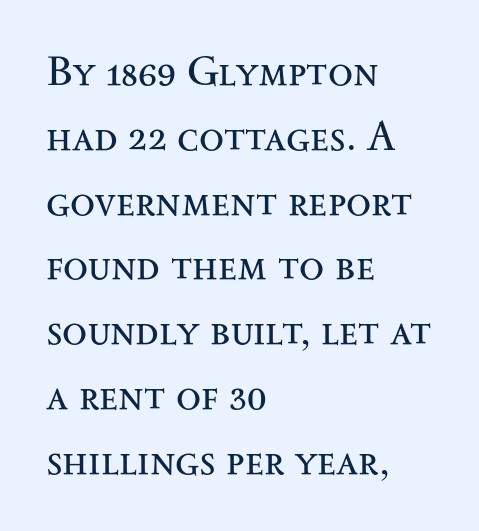
The image shows 41 px regular-weight, wide serif type, upright; set left-aligned, normal line spacing (1.58x), normal letter spacing, not underlined; medium stroke contrast and a small x-height.
